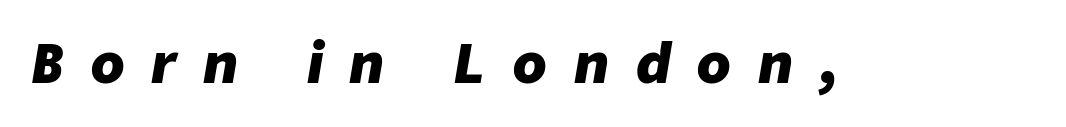
Q: Is the text bold? A: Yes.
Q: Is the text italic (slanted)? A: Yes, it leans right by about 9 degrees.
Q: Is the text underlined? A: No.
Q: Is the spacing between letters normal or unusually wide? A: Unusually wide.
Q: Width (condensed, normal, or wide)? A: Normal.
Q: Stroke contrast? A: Low.
Q: x-height? A: Medium.
Q: Monospaced? A: No.
